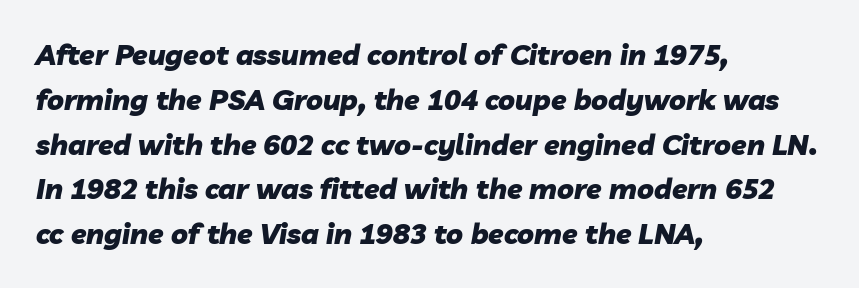
Q: Is the text bold? A: Yes.
Q: Is the text italic (slanted)? A: Yes, it leans right by about 10 degrees.
Q: Is the text underlined? A: No.
Q: How is the paragraph aligned? A: Left-aligned.
Q: Is the spacing between letters normal or unusually wide? A: Normal.
Q: Is the spacing between lines tight, normal or loose? A: Normal.
Q: Width (condensed, normal, or wide)? A: Normal.
Q: Stroke contrast? A: Low.
Q: x-height? A: Medium.
Q: Monospaced? A: No.
